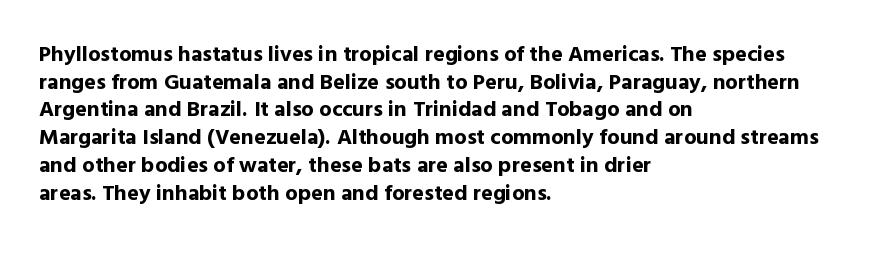
Q: Is the text bold? A: Yes.
Q: Is the text italic (slanted)? A: No, it is upright.
Q: Is the text underlined? A: No.
Q: How is the paragraph aligned? A: Left-aligned.
Q: Is the spacing between letters normal or unusually wide? A: Normal.
Q: Is the spacing between lines tight, normal or loose? A: Normal.
